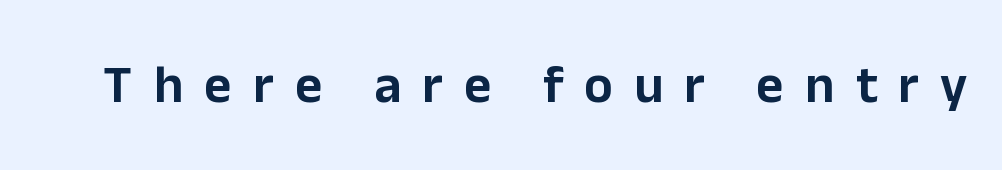
{"serif": "no", "italic": "no", "width": "normal", "stroke_contrast": "low", "x_height": "medium", "monospaced": "no", "underline": "no", "letter_spacing": "wide", "letter_spacing_em": 0.4, "glyph_px": 53}
